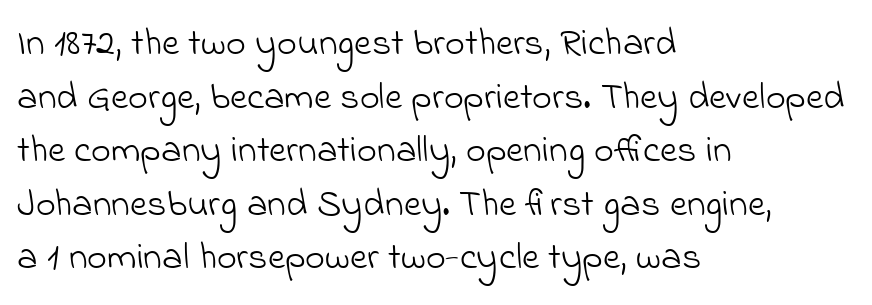
Q: Is the text bold? A: No.
Q: Is the typeface a serif or a sans-serif typeface? A: Sans-serif.
Q: Is the text underlined? A: No.
Q: How is the paragraph aligned? A: Left-aligned.
Q: Is the spacing between letters normal or unusually wide? A: Normal.
Q: Is the spacing between lines tight, normal or loose? A: Normal.
Q: Width (condensed, normal, or wide)? A: Normal.
Q: Stroke contrast? A: Low.
Q: x-height? A: Small.
Q: Monospaced? A: No.
